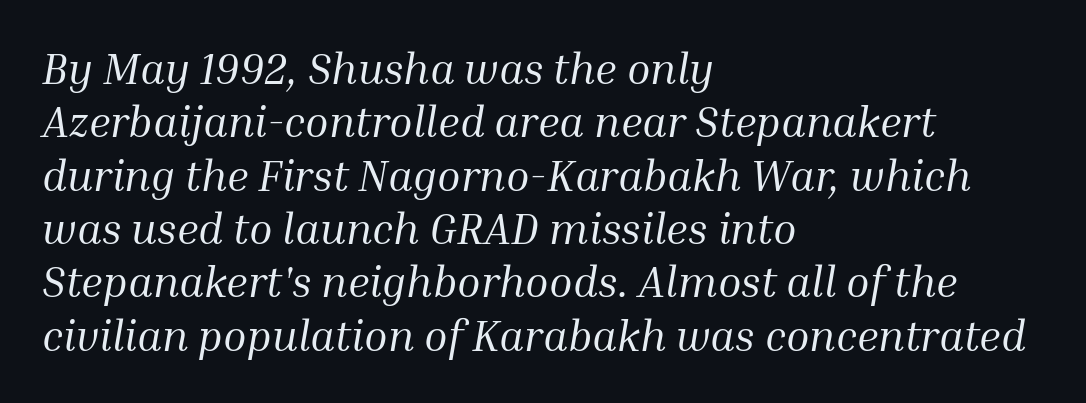
Small tapered or slab feet sit at the stroke ends, so this counts as serif. Casual observation: everything's shoved over to the left. Designer's note — italics engaged. Bare-footed words on every line.
